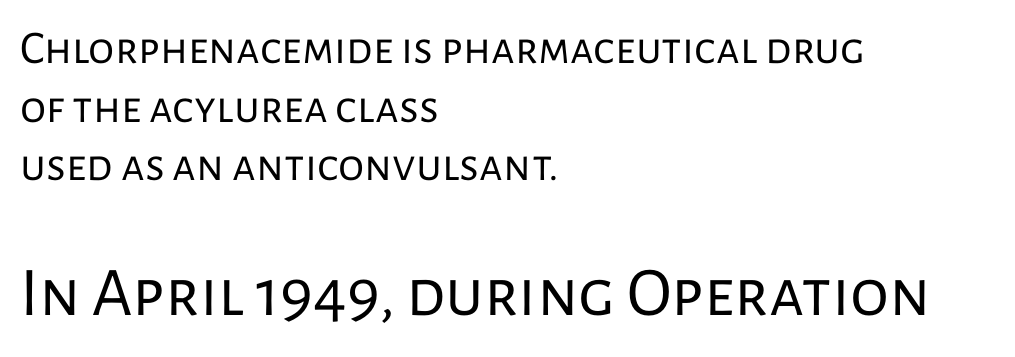
Q: Is the text bold? A: No.
Q: Is the text italic (slanted)? A: No, it is upright.
Q: Is the typeface a serif or a sans-serif typeface? A: Sans-serif.
Q: Is the text underlined? A: No.
Q: How is the paragraph aligned? A: Left-aligned.
Q: Is the spacing between letters normal or unusually wide? A: Normal.
Q: Is the spacing between lines tight, normal or loose? A: Normal.
Q: Which block of text is set in a larger size, the first (top) or the second (bottom)? A: The second (bottom) one.
Q: Width (condensed, normal, or wide)? A: Normal.
Q: Stroke contrast? A: Low.
Q: x-height? A: Medium.
Q: Monospaced? A: No.
